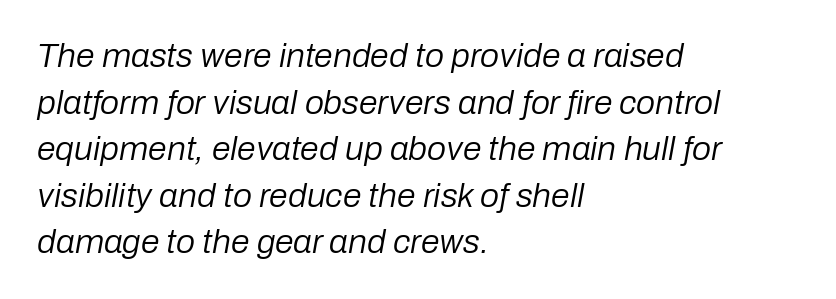
The image shows 34 px regular-weight type, italic (leaning right); set left-aligned, normal line spacing (1.37x), normal letter spacing, not underlined; low stroke contrast and a medium x-height.
